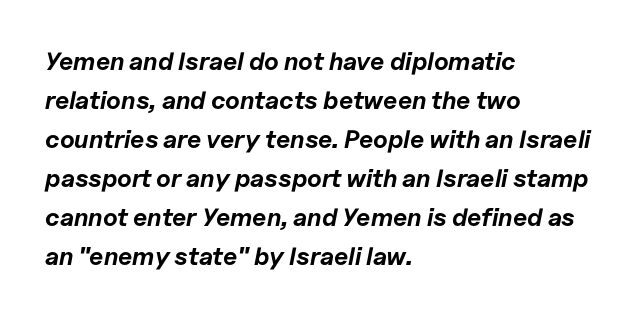
The image shows 25 px bold type, italic (leaning right); set left-aligned, normal line spacing (1.56x), normal letter spacing, not underlined.
